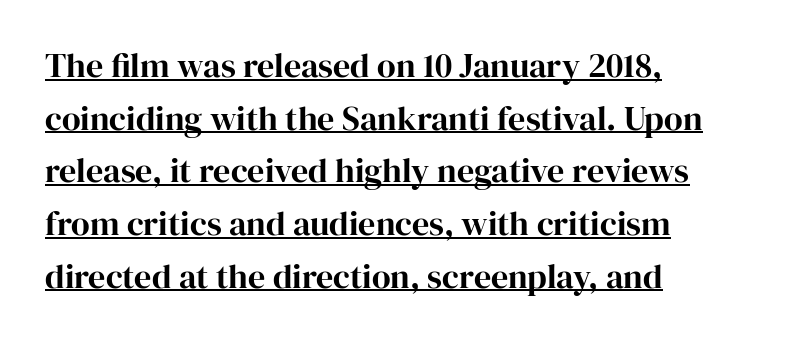
{"serif": "yes", "italic": "no", "width": "normal", "stroke_contrast": "high", "x_height": "medium", "monospaced": "no", "underline": "yes", "align": "left", "line_spacing": "normal", "line_spacing_ratio": 1.55, "letter_spacing": "normal", "letter_spacing_em": 0.0, "glyph_px": 34}
